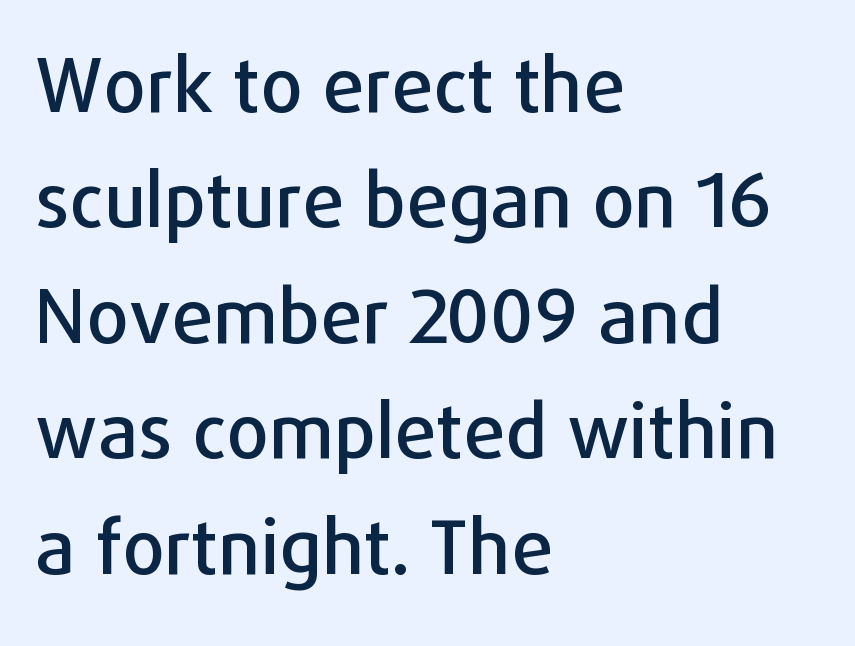
The vertical gap from one line to the next is medium. Letterform terminals end flat and unadorned throughout the passage. Tall strokes in this sample are plumb rather than angled. You could call the tracking neutral — neither tight nor loose.
